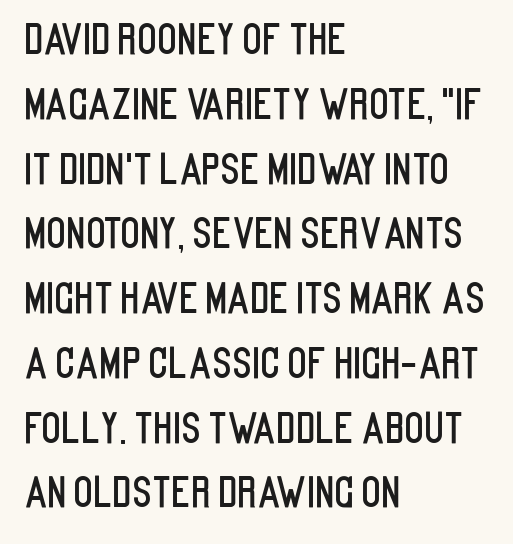
The axis of the letterforms is exactly vertical. The block of text has a typical density, with ordinary space between rows. Short note: letters normally spaced. Compared with a centered layout, this one pins lines to the left instead.
